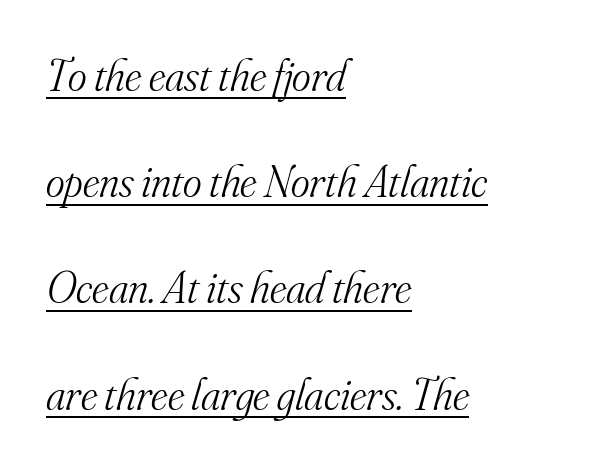
A typesetter would call this zero additional tracking. The rendering applies a slant to the glyphs. Heaviness? Minimal to ordinary, like unemphasized prose. Underline: present. This rendering uses left alignment, leaving the right contour irregular. Small tapered or slab feet sit at the stroke ends, so this counts as serif.
